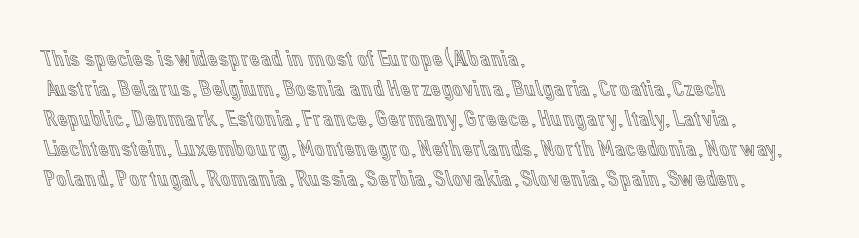
{"underline": "no", "align": "left", "line_spacing": "normal", "line_spacing_ratio": 1.3, "letter_spacing": "normal", "letter_spacing_em": 0.0, "glyph_px": 23}
